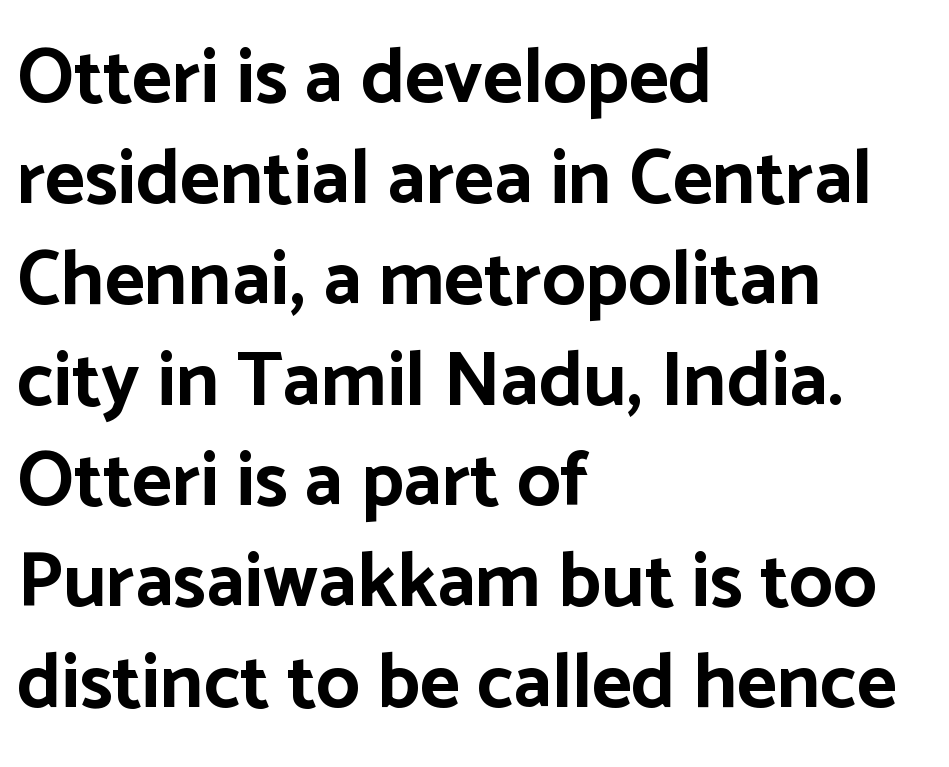
{"serif": "no", "italic": "no", "bold": "yes", "weight": "bold", "width": "normal", "stroke_contrast": "low", "x_height": "medium", "monospaced": "no", "underline": "no", "align": "left", "line_spacing": "normal", "line_spacing_ratio": 1.31, "letter_spacing": "normal", "letter_spacing_em": 0.0, "glyph_px": 77}
